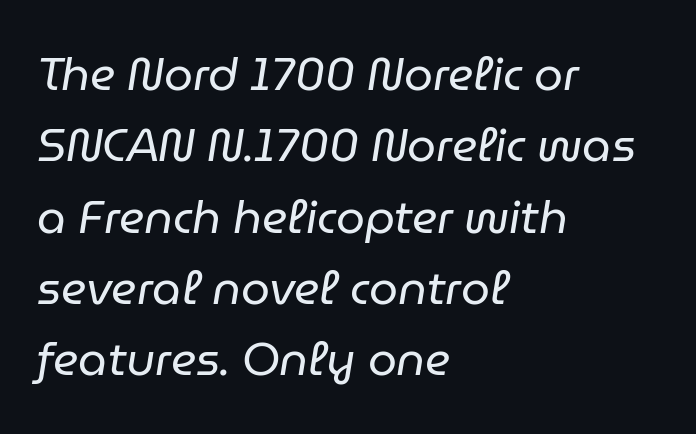
{"italic": "yes", "lean": "right", "slant_degrees": 9, "bold": "no", "weight": "regular", "width": "normal", "stroke_contrast": "low", "x_height": "medium", "monospaced": "no", "underline": "no", "align": "left", "line_spacing": "normal", "line_spacing_ratio": 1.55, "letter_spacing": "normal", "letter_spacing_em": 0.0, "glyph_px": 46}
